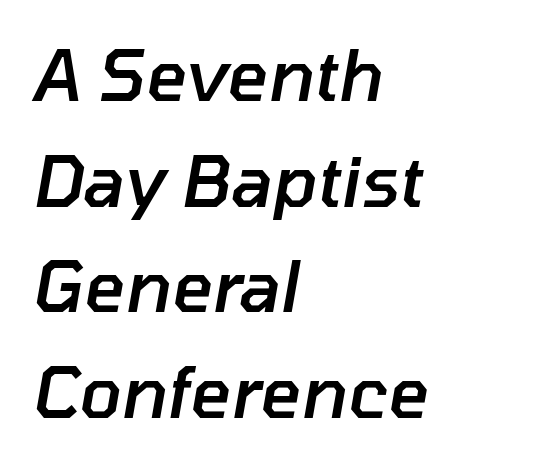
The image shows 70 px semibold type, italic (leaning right); set left-aligned, normal line spacing (1.51x), normal letter spacing, not underlined; low stroke contrast and a medium x-height.
